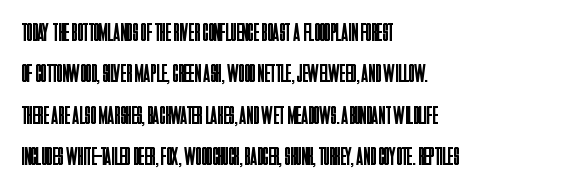
Q: Is the text bold? A: No.
Q: Is the text italic (slanted)? A: No, it is upright.
Q: Is the text underlined? A: No.
Q: How is the paragraph aligned? A: Left-aligned.
Q: Is the spacing between letters normal or unusually wide? A: Normal.
Q: Is the spacing between lines tight, normal or loose? A: Normal.
